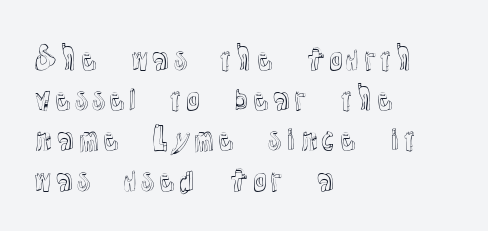
The specimen omits any rule beneath the text block's lines. Line spacing here is normal. Upright lettering throughout. Inter-character spacing is left at the font's built-in metrics. If you drew a ruler down the left edge, every line would touch it.
